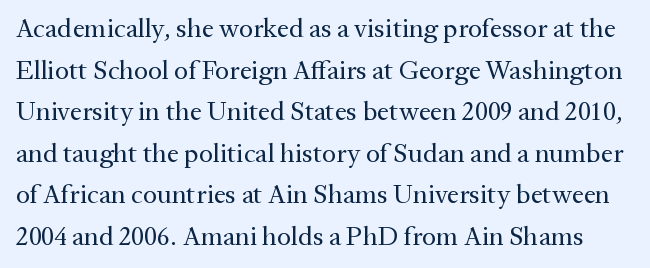
{"italic": "no", "bold": "no", "underline": "no", "line_spacing": "normal", "line_spacing_ratio": 1.54, "letter_spacing": "normal", "letter_spacing_em": 0.0, "glyph_px": 27}
